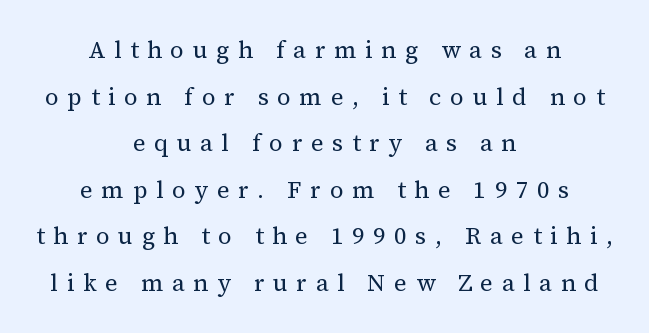
Layout note: lines centered. Rows of type keep a wide berth in the vertical direction. The lettering holds an erect, upright posture throughout. Honestly, there is no underline to notice here at all.
